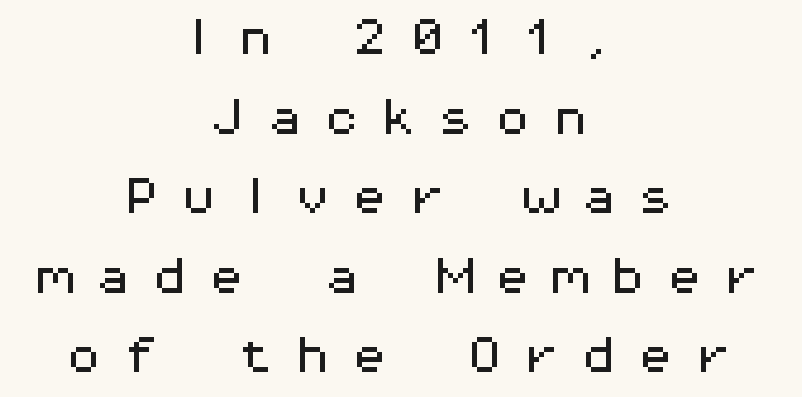
The image shows 40 px wide sans-serif type, upright, monospaced; set centered, loose line spacing (1.99x), unusually wide letter spacing (+0.43 em), not underlined; medium stroke contrast and a medium x-height.
